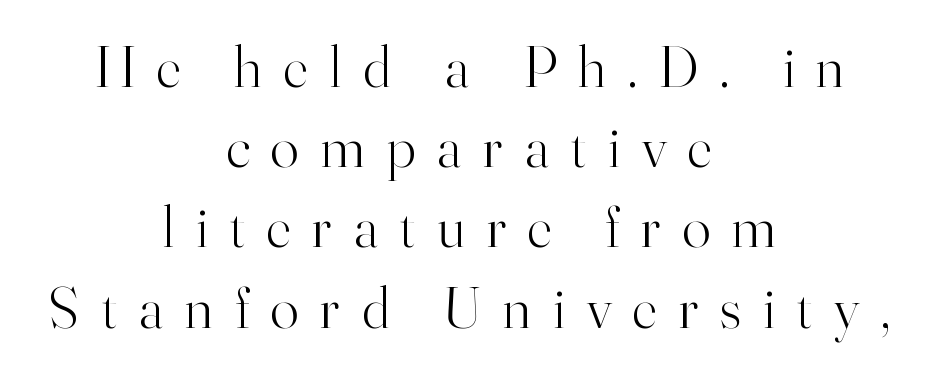
The image shows 59 px light serif type, upright; set centered, normal line spacing (1.36x), unusually wide letter spacing (+0.37 em), not underlined; high stroke contrast and a small x-height.
